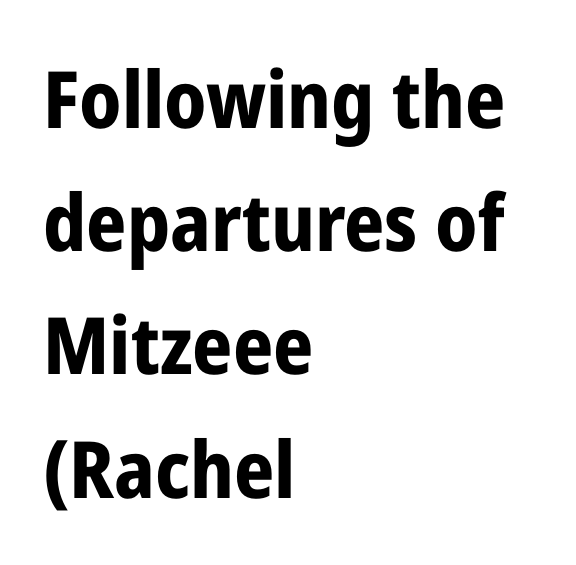
The characters look thick and weighty, a clear bold. This sample uses a sans-serif face. Left-aligned paragraph, ragged on the right. This sample has the flowing, uneven cadence of proportional lettering.
